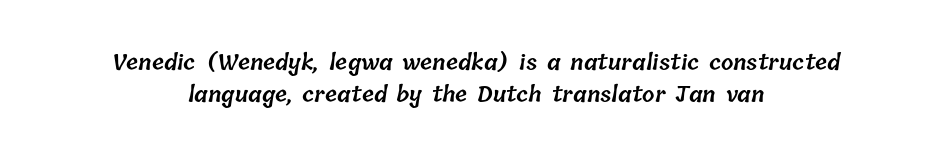
The image shows 22 px text type; set centered, normal line spacing (1.46x), normal letter spacing, not underlined.
